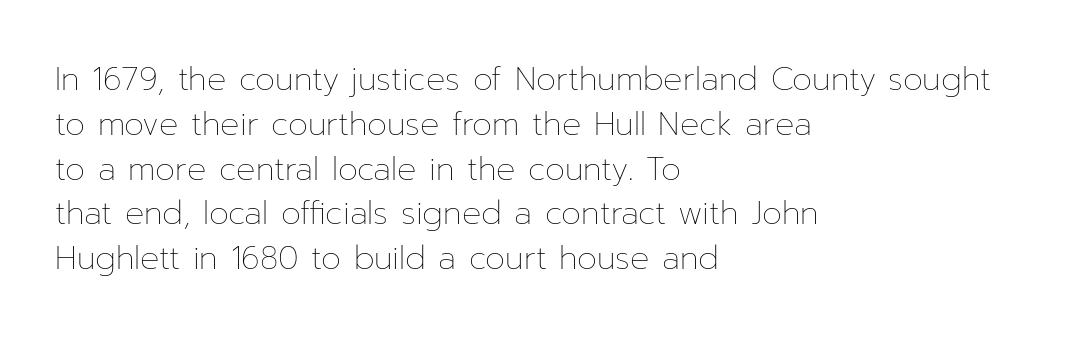
Q: Is the text bold? A: No.
Q: Is the text italic (slanted)? A: No, it is upright.
Q: Is the text underlined? A: No.
Q: How is the paragraph aligned? A: Left-aligned.
Q: Is the spacing between letters normal or unusually wide? A: Normal.
Q: Is the spacing between lines tight, normal or loose? A: Normal.
Q: Width (condensed, normal, or wide)? A: Normal.
Q: Stroke contrast? A: Low.
Q: x-height? A: Medium.
Q: Monospaced? A: No.
